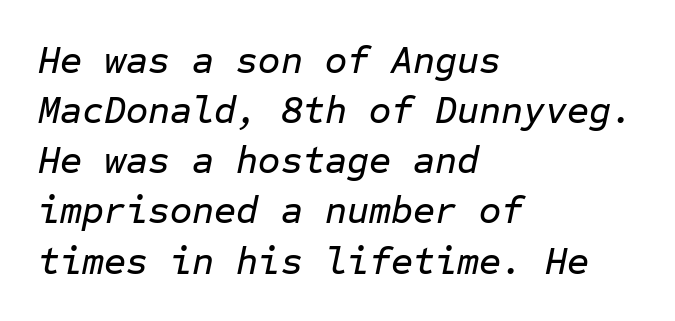
Q: Is the text italic (slanted)? A: Yes, it leans right by about 12 degrees.
Q: Is the text underlined? A: No.
Q: How is the paragraph aligned? A: Left-aligned.
Q: Is the spacing between letters normal or unusually wide? A: Normal.
Q: Is the spacing between lines tight, normal or loose? A: Normal.
Q: Width (condensed, normal, or wide)? A: Normal.
Q: Stroke contrast? A: Low.
Q: x-height? A: Medium.
Q: Monospaced? A: Yes.
